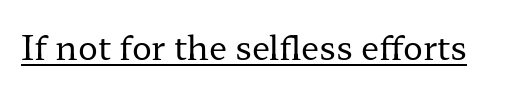
Q: Is the text bold? A: No.
Q: Is the text italic (slanted)? A: No, it is upright.
Q: Is the typeface a serif or a sans-serif typeface? A: Serif.
Q: Is the text underlined? A: Yes.
Q: Is the spacing between letters normal or unusually wide? A: Normal.
Q: Width (condensed, normal, or wide)? A: Wide.
Q: Stroke contrast? A: Low.
Q: x-height? A: Medium.
Q: Monospaced? A: No.
